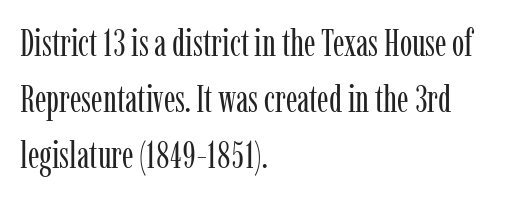
Q: Is the text bold? A: No.
Q: Is the text italic (slanted)? A: No, it is upright.
Q: Is the typeface a serif or a sans-serif typeface? A: Serif.
Q: Is the text underlined? A: No.
Q: How is the paragraph aligned? A: Left-aligned.
Q: Is the spacing between letters normal or unusually wide? A: Normal.
Q: Is the spacing between lines tight, normal or loose? A: Normal.
Q: Width (condensed, normal, or wide)? A: Condensed.
Q: Stroke contrast? A: Low.
Q: x-height? A: Medium.
Q: Monospaced? A: No.
